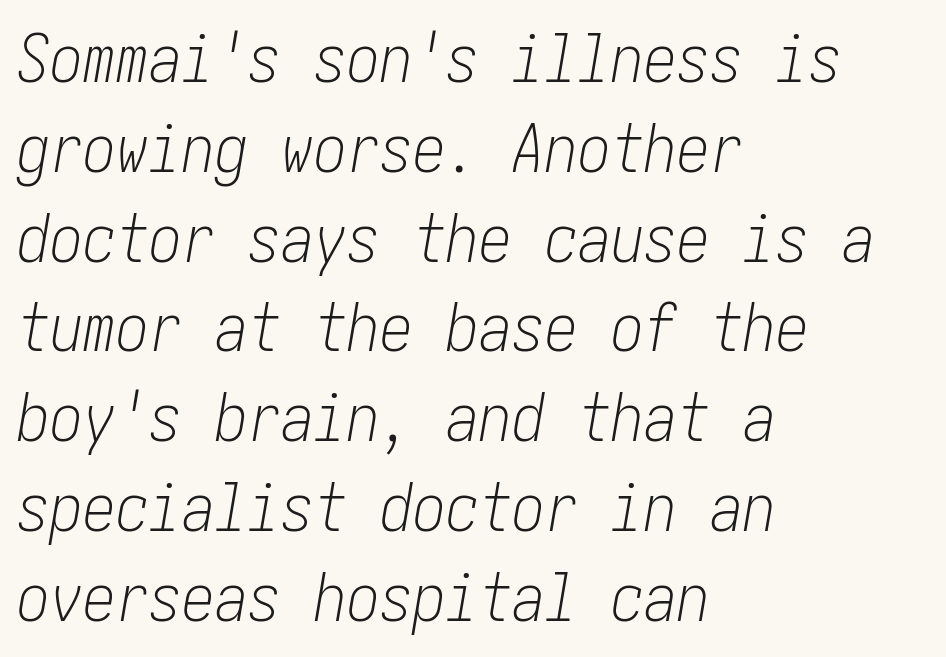
The image shows 66 px light, condensed type, italic (leaning right); set left-aligned, normal line spacing (1.36x), normal letter spacing, not underlined; low stroke contrast and a medium x-height.
